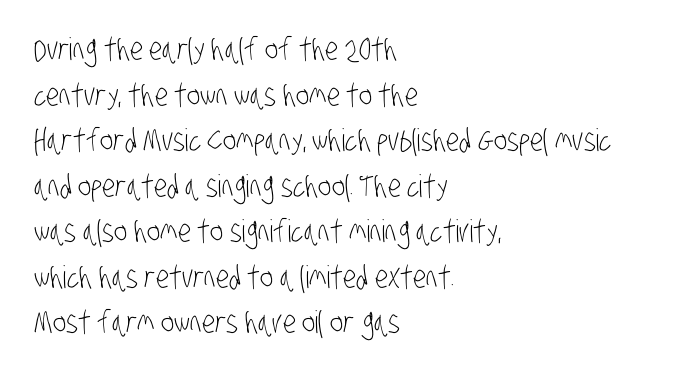
Any mark beneath the type? The region is blank. Think of a printed novel: that variable character pitch is what you see here. Vertical spacing — default. Observe the ordinary spacing: letters are neighbours, not strangers. The font sits on the lighter half of the weight spectrum, regular included. Line beginnings align vertically; line endings do not.
